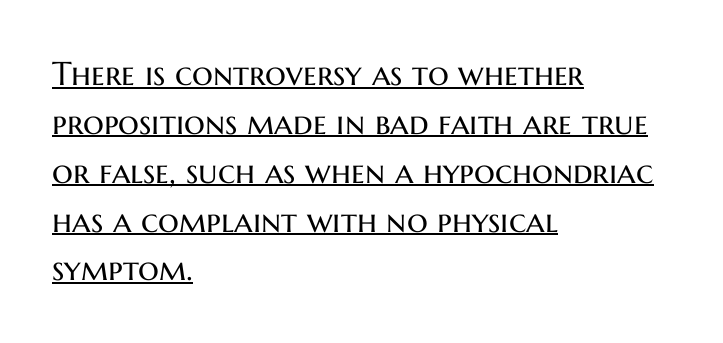
The image shows 33 px regular-weight sans-serif type, upright; set left-aligned, normal line spacing (1.48x), normal letter spacing, underlined; medium stroke contrast and a medium x-height.
